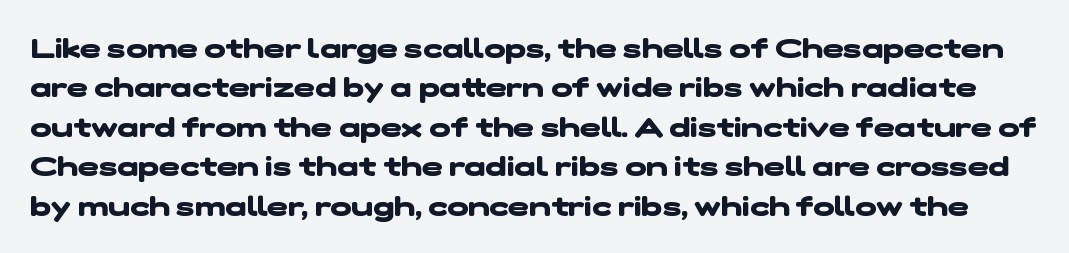
{"serif": "no", "bold": "yes", "weight": "heavy", "width": "wide", "stroke_contrast": "low", "x_height": "medium", "monospaced": "no", "underline": "no", "line_spacing": "normal", "line_spacing_ratio": 1.41, "letter_spacing": "normal", "letter_spacing_em": 0.0, "glyph_px": 28}
